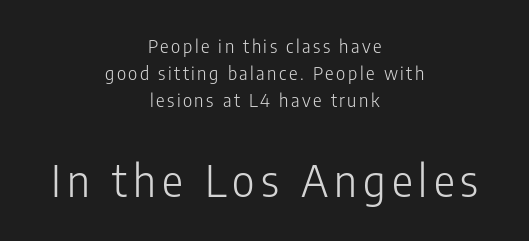
The image shows 44 px light, condensed sans-serif type, upright; set centered, normal line spacing (1.51x), not underlined; the second (bottom) block is 2.44x larger; low stroke contrast and a medium x-height.
